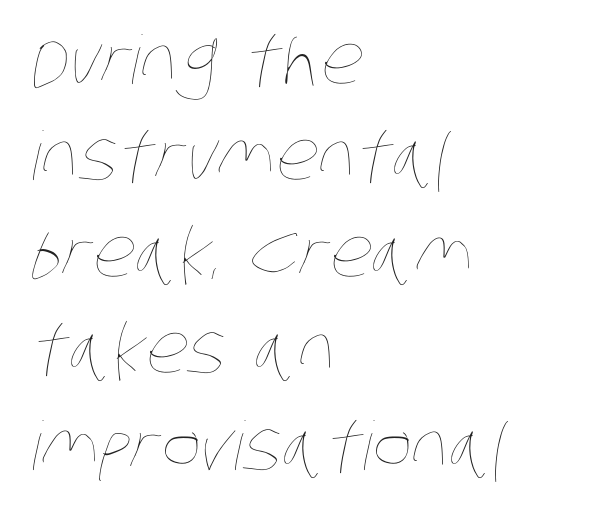
This sample is left-justified, so line endings fall wherever the words run out. Is there much room between lines? A standard amount, neither cramped nor airy. Here the designer chose a conventional face with non-uniform glyph widths. Clear beneath every line of the passage.
